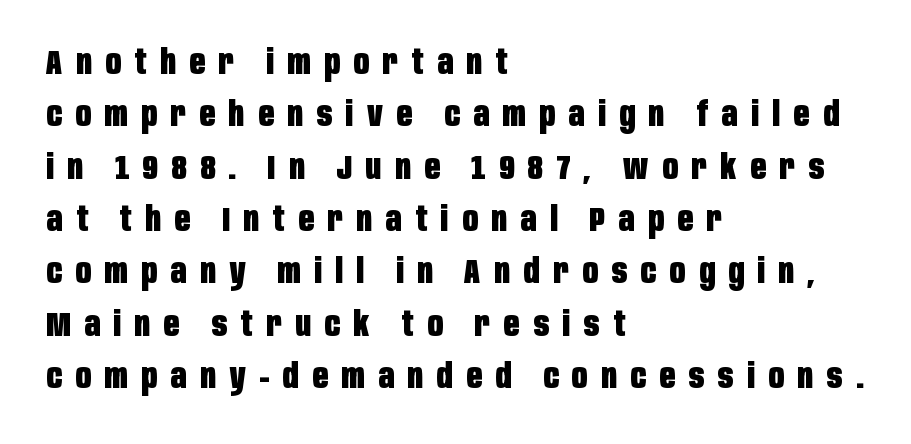
{"serif": "no", "italic": "no", "bold": "yes", "weight": "heavy", "width": "condensed", "stroke_contrast": "low", "x_height": "large", "monospaced": "no", "underline": "no", "align": "left", "line_spacing": "normal", "line_spacing_ratio": 1.54, "letter_spacing": "wide", "letter_spacing_em": 0.4, "glyph_px": 34}
